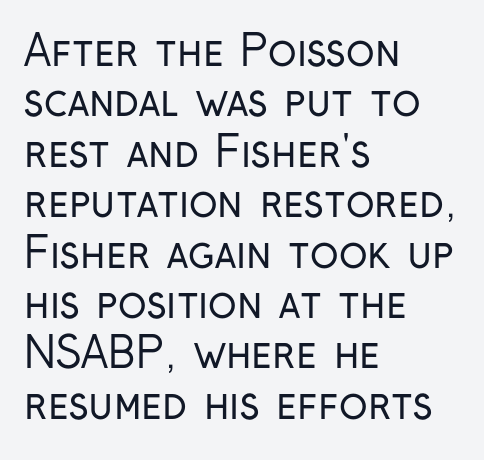
The image shows 42 px regular-weight, condensed sans-serif type, upright; set left-aligned, line spacing 1.2x, normal letter spacing, not underlined; low stroke contrast and a medium x-height.
